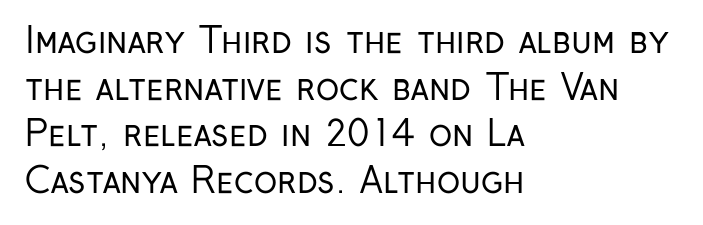
Weight: regular or lighter. The line texture is even and compact thanks to regular tracking. A typesetter would mark this as roman, not italic. Here the designer chose a conventional face with non-uniform glyph widths. Leading matches the norm, producing a regular column. Horizontal alignment here is leftward, the default for most running prose.
